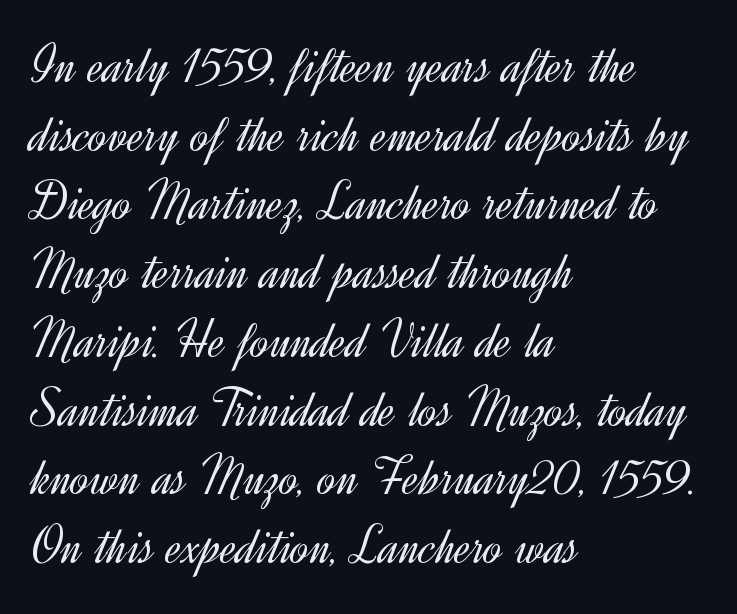
{"serif": "no", "bold": "no", "weight": "light", "width": "normal", "x_height": "small", "monospaced": "no", "underline": "no", "align": "left", "line_spacing": "normal", "line_spacing_ratio": 1.25, "letter_spacing": "normal", "letter_spacing_em": 0.0, "glyph_px": 55}
